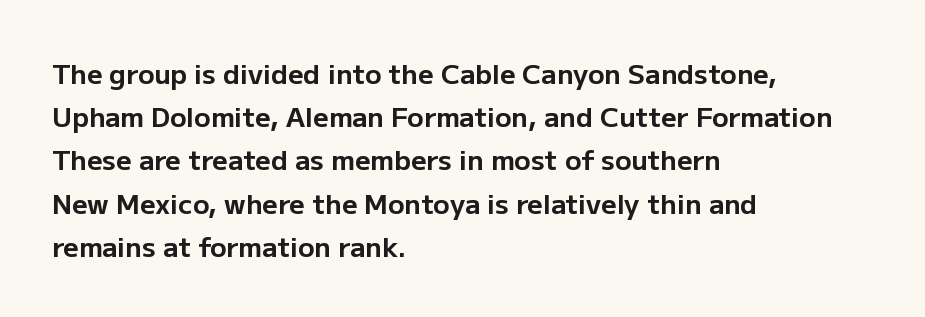
Q: Is the text bold? A: Yes.
Q: Is the text italic (slanted)? A: No, it is upright.
Q: Is the text underlined? A: No.
Q: How is the paragraph aligned? A: Left-aligned.
Q: Is the spacing between letters normal or unusually wide? A: Normal.
Q: Is the spacing between lines tight, normal or loose? A: Normal.
